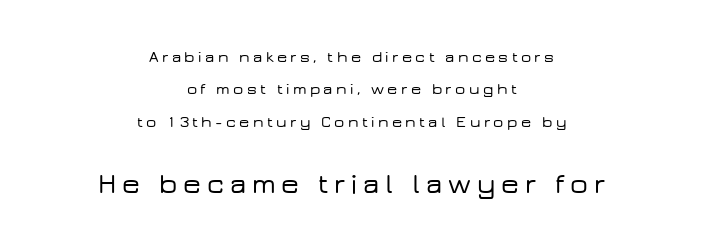
The designer went with a sans here, leaving each stem footless. A bare baseline throughout the passage. In terms of leading, this rendering errs on the spacious side. Does the lettering tilt? It doesn't — this is upright. Both edges are ragged and mirror each other, which tells us the setting is centered.
